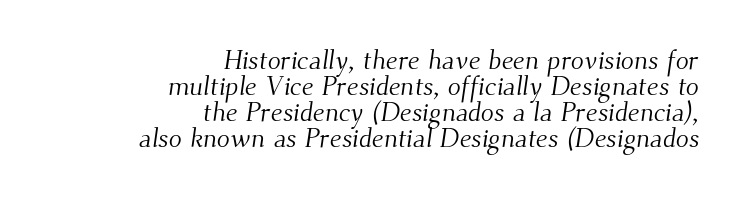
Q: Is the text bold? A: No.
Q: Is the text underlined? A: No.
Q: How is the paragraph aligned? A: Right-aligned.
Q: Is the spacing between letters normal or unusually wide? A: Normal.
Q: Is the spacing between lines tight, normal or loose? A: Tight.
